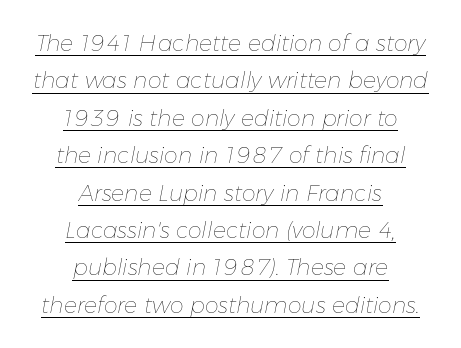
The image shows 22 px text type, italic (leaning right); set centered, normal line spacing (1.7x), normal letter spacing, underlined.
